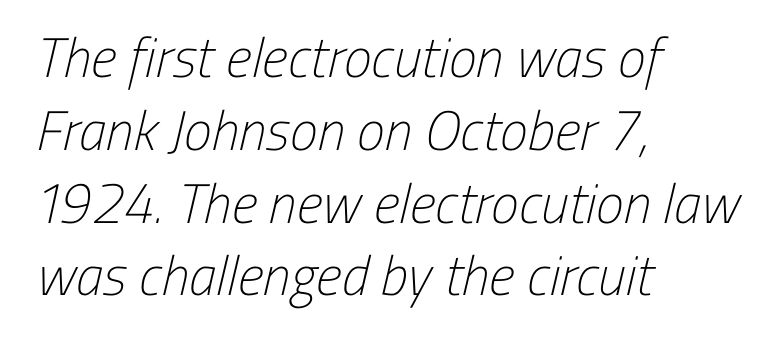
Q: Is the text bold? A: No.
Q: Is the typeface a serif or a sans-serif typeface? A: Sans-serif.
Q: Is the text underlined? A: No.
Q: How is the paragraph aligned? A: Left-aligned.
Q: Is the spacing between letters normal or unusually wide? A: Normal.
Q: Is the spacing between lines tight, normal or loose? A: Normal.
Q: Width (condensed, normal, or wide)? A: Condensed.
Q: Stroke contrast? A: Low.
Q: x-height? A: Medium.
Q: Monospaced? A: No.
